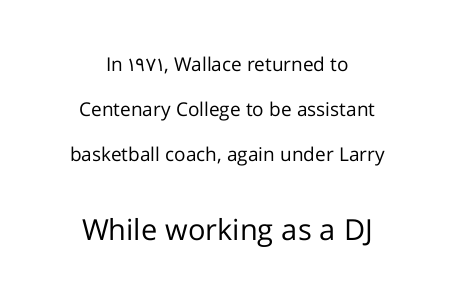
The image shows 29 px regular-weight sans-serif type, upright; set centered, loose line spacing (2.36x), normal letter spacing, not underlined; the second (bottom) block is 1.53x larger; low stroke contrast and a medium x-height.
